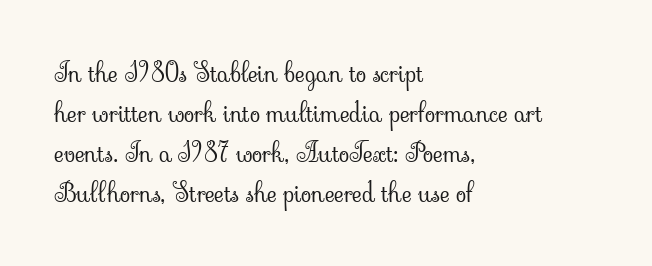
The image shows 27 px text type, upright; set left-aligned, normal line spacing (1.48x), normal letter spacing, not underlined.
